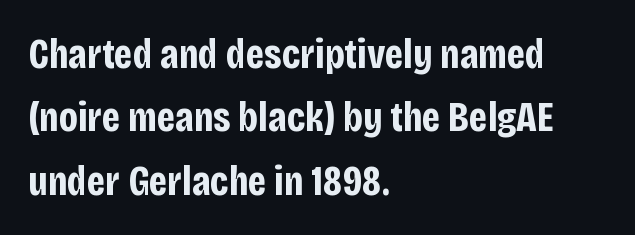
Q: Is the text bold? A: Yes.
Q: Is the text italic (slanted)? A: No, it is upright.
Q: Is the typeface a serif or a sans-serif typeface? A: Sans-serif.
Q: Is the text underlined? A: No.
Q: How is the paragraph aligned? A: Left-aligned.
Q: Is the spacing between letters normal or unusually wide? A: Normal.
Q: Is the spacing between lines tight, normal or loose? A: Normal.
Q: Width (condensed, normal, or wide)? A: Condensed.
Q: Stroke contrast? A: Low.
Q: x-height? A: Large.
Q: Monospaced? A: No.
